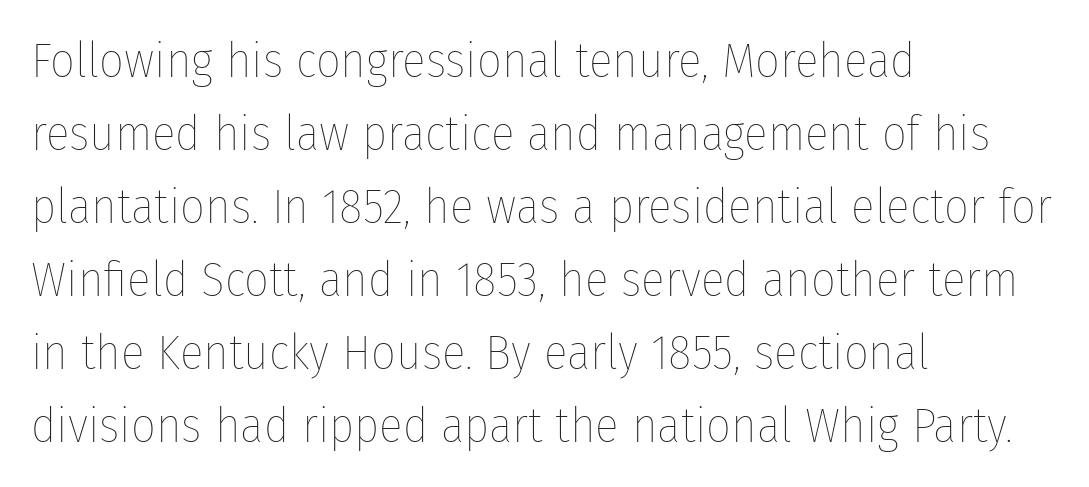
The image shows 49 px thin, condensed type, upright; set left-aligned, normal line spacing (1.49x), normal letter spacing, not underlined; low stroke contrast and a medium x-height.
